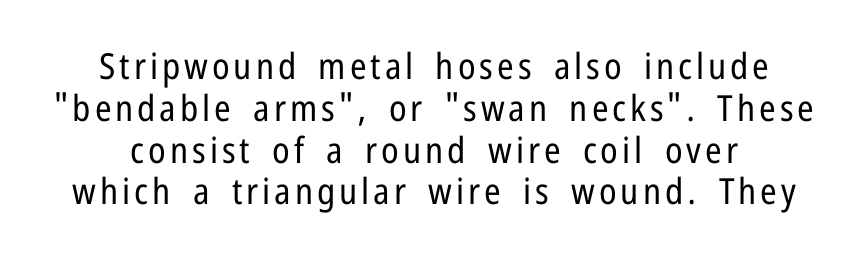
The image shows 36 px regular-weight, condensed sans-serif type, upright; set line spacing 1.16x, not underlined; low stroke contrast and a medium x-height.
